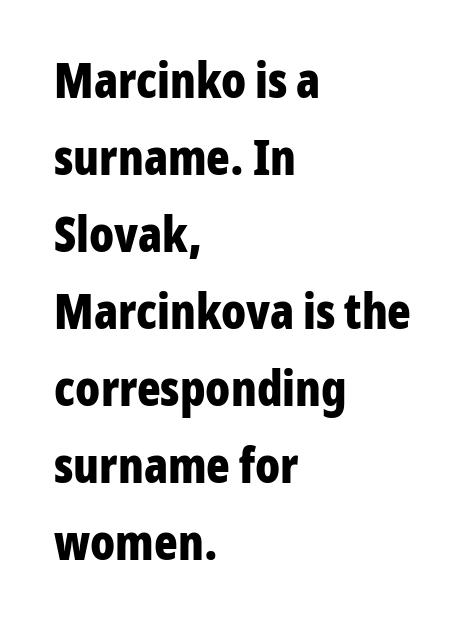
Q: Is the text bold? A: Yes.
Q: Is the text italic (slanted)? A: No, it is upright.
Q: Is the typeface a serif or a sans-serif typeface? A: Sans-serif.
Q: Is the text underlined? A: No.
Q: How is the paragraph aligned? A: Left-aligned.
Q: Is the spacing between letters normal or unusually wide? A: Normal.
Q: Is the spacing between lines tight, normal or loose? A: Normal.
Q: Width (condensed, normal, or wide)? A: Condensed.
Q: Stroke contrast? A: Low.
Q: x-height? A: Medium.
Q: Monospaced? A: No.
